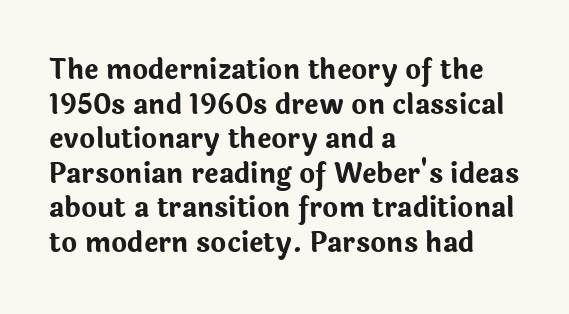
Compared with typical body copy, the letter spacing here is the same. The setting favours the left margin, as ordinary paragraphs usually do. Heft: maximum for text — a bold. Beneath every word, the page is bare. Successive baselines arrive at the customary interval. These lines were composed using upright roman letters.
